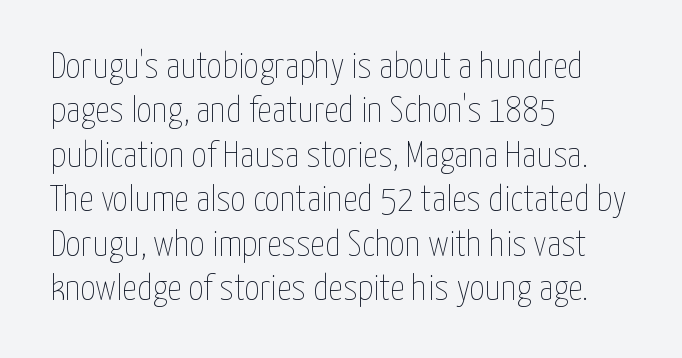
The image shows 37 px thin, condensed type, upright; set left-aligned, line spacing 1.2x, normal letter spacing, not underlined; low stroke contrast and a medium x-height.
